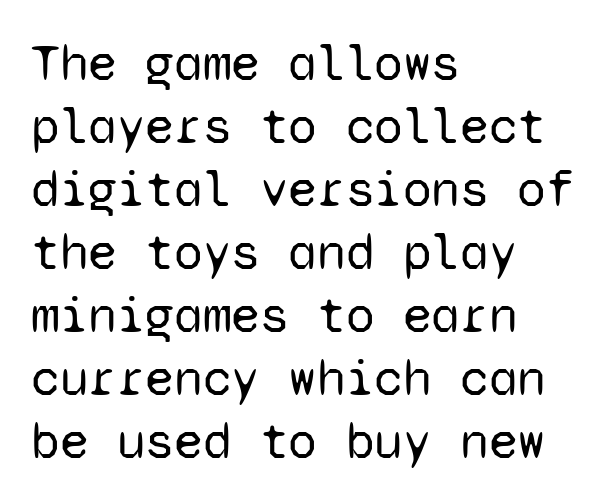
The image shows 52 px regular-weight sans-serif type, upright, monospaced; set left-aligned, line spacing 1.21x, normal letter spacing, not underlined; low stroke contrast and a medium x-height.
